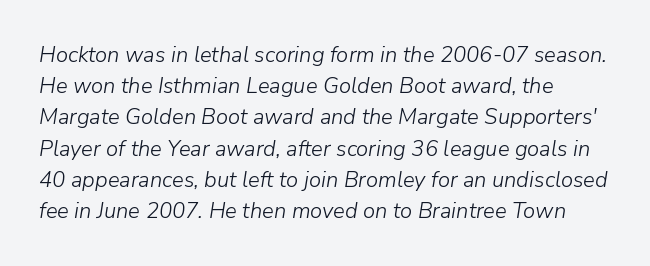
Q: Is the text bold? A: No.
Q: Is the text italic (slanted)? A: Yes, it leans right by about 9 degrees.
Q: Is the text underlined? A: No.
Q: How is the paragraph aligned? A: Left-aligned.
Q: Is the spacing between letters normal or unusually wide? A: Normal.
Q: Is the spacing between lines tight, normal or loose? A: Normal.
